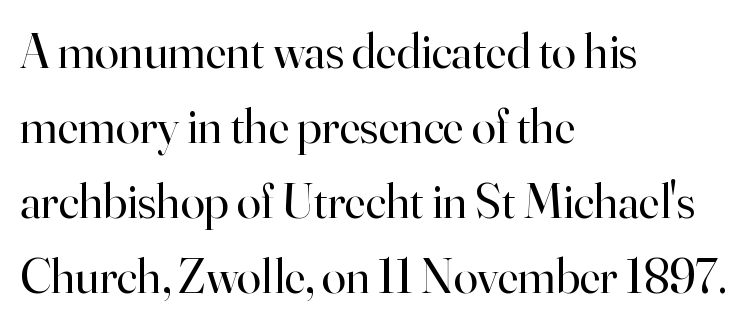
The block of text has a typical density, with ordinary space between rows. The passage is arranged the way most books set body copy — flush left. The type is set solid horizontally, with unmodified tracking. The letterforms sit at book weight or below.
